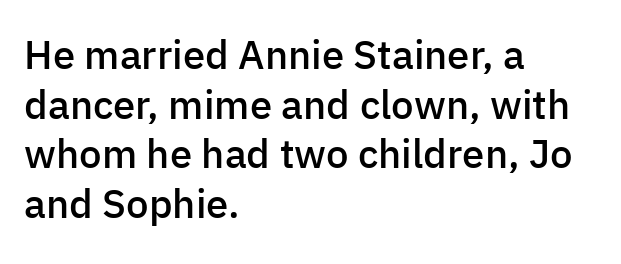
The image shows 40 px semibold sans-serif type, upright; set left-aligned, line spacing 1.24x, normal letter spacing, not underlined; low stroke contrast and a medium x-height.
